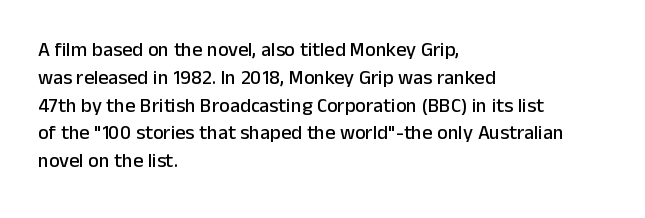
Ordinary non-slanted type is in use. If you drew a ruler down the left edge, every line would touch it. Underlining? Definitely not there. Rows of type keep a routine distance in the vertical direction. Observe the ordinary spacing: letters are neighbours, not strangers.
